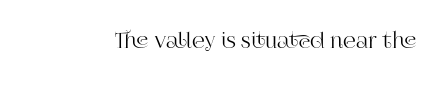
Q: Is the text italic (slanted)? A: No, it is upright.
Q: Is the text underlined? A: No.
Q: Is the spacing between letters normal or unusually wide? A: Normal.
